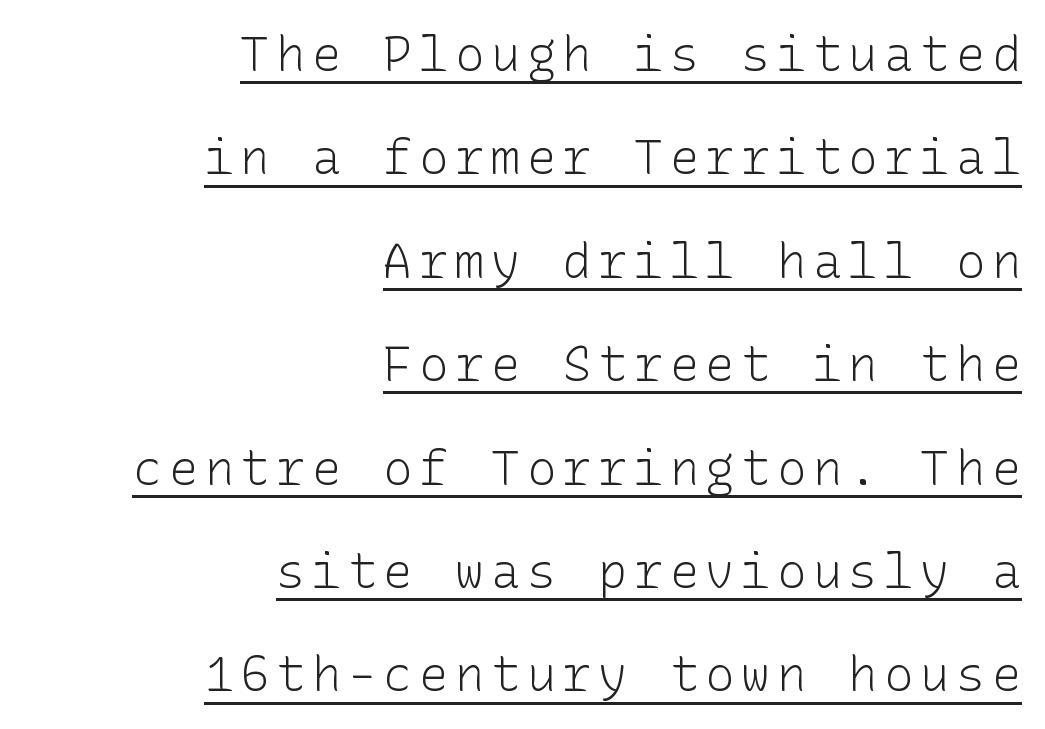
{"serif": "no", "italic": "no", "bold": "no", "weight": "light", "width": "normal", "stroke_contrast": "low", "x_height": "medium", "underline": "yes", "align": "right", "line_spacing": "loose", "line_spacing_ratio": 2.11, "glyph_px": 49}
